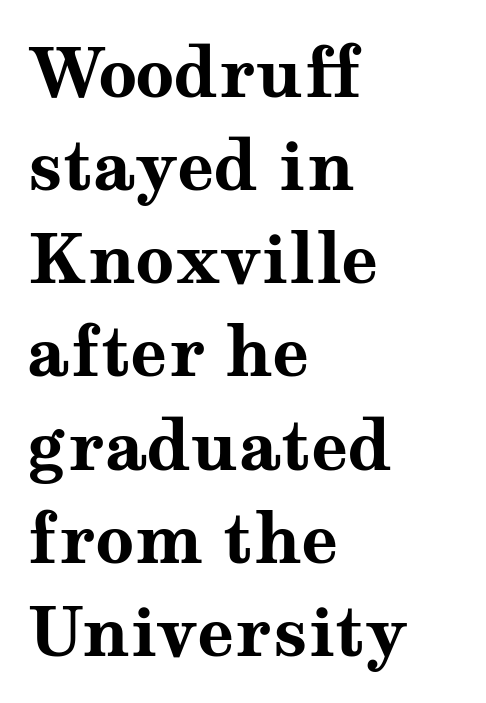
I'd call this a serif setting — the letters wear small feet. Posture: upright roman. Weight check: bold — yes, fully. The passage shown is not underscored anywhere. These lines stack with their left ends in a neat column. This sample uses plain, unmodified letter spacing.
